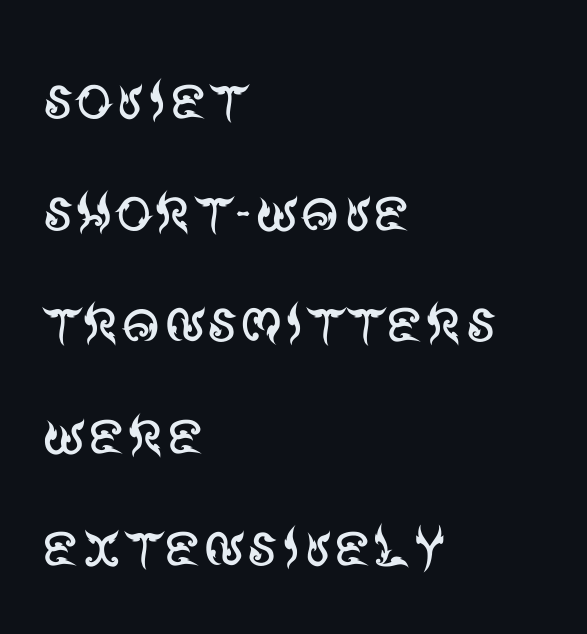
Q: Is the text bold? A: No.
Q: Is the text italic (slanted)? A: No, it is upright.
Q: Is the typeface a serif or a sans-serif typeface? A: Sans-serif.
Q: Is the text underlined? A: No.
Q: How is the paragraph aligned? A: Left-aligned.
Q: Is the spacing between letters normal or unusually wide? A: Normal.
Q: Is the spacing between lines tight, normal or loose? A: Normal.
Q: Width (condensed, normal, or wide)? A: Normal.
Q: Stroke contrast? A: Medium.
Q: x-height? A: Large.
Q: Monospaced? A: No.
